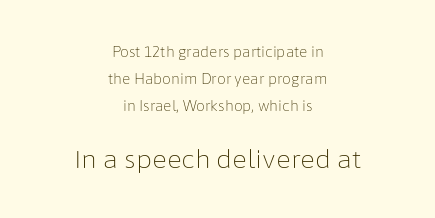
The image shows 25 px text type, upright; set centered, loose line spacing (1.93x), normal letter spacing, not underlined; the second (bottom) block is 1.79x larger.
